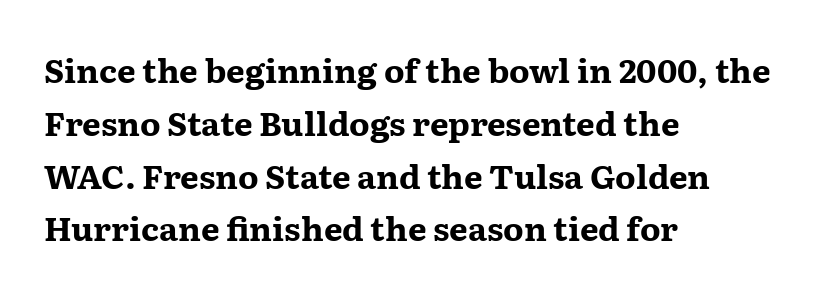
{"serif": "yes", "italic": "no", "bold": "yes", "weight": "bold", "width": "wide", "stroke_contrast": "medium", "x_height": "medium", "monospaced": "no", "underline": "no", "align": "left", "line_spacing": "normal", "line_spacing_ratio": 1.6, "letter_spacing": "normal", "letter_spacing_em": 0.0, "glyph_px": 33}
